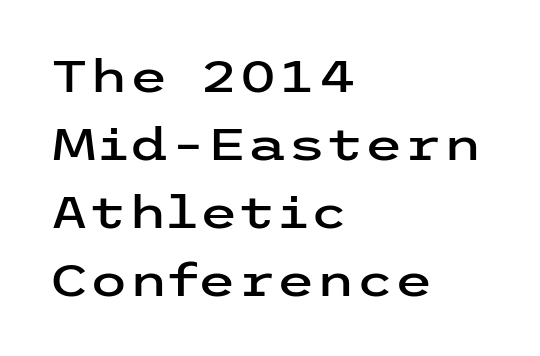
{"serif": "no", "italic": "no", "width": "wide", "stroke_contrast": "low", "x_height": "medium", "underline": "no", "align": "left", "line_spacing": "normal", "line_spacing_ratio": 1.51, "letter_spacing": "normal", "letter_spacing_em": 0.0, "glyph_px": 45}
